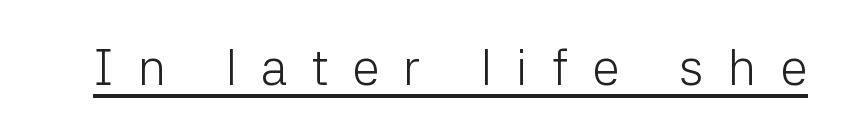
{"serif": "no", "italic": "no", "bold": "no", "weight": "light", "width": "normal", "stroke_contrast": "low", "x_height": "medium", "monospaced": "no", "underline": "yes", "letter_spacing": "wide", "letter_spacing_em": 0.48, "glyph_px": 50}
